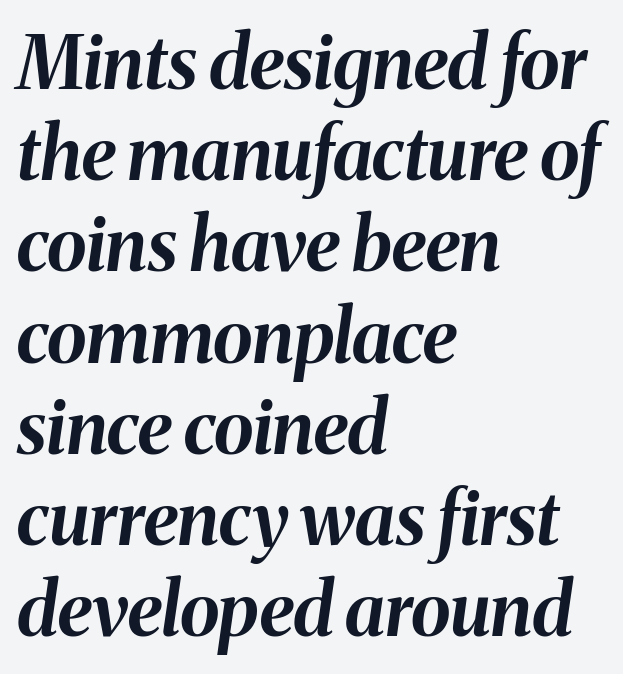
Leftover space on each line is placed entirely after the last word. These lines were composed using italics. These lines carry a lot of weight — the face is fully bold. Is the letter spacing exaggerated? No — it looks like the ordinary default.
